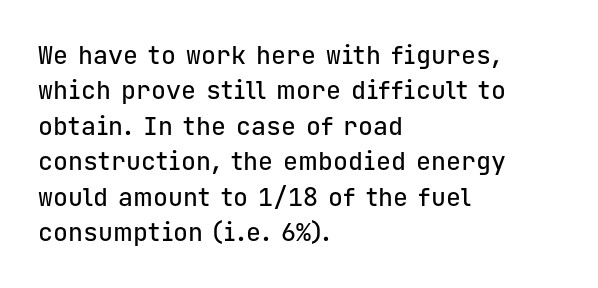
The image shows 25 px text type, upright; set left-aligned, normal line spacing (1.42x), normal letter spacing, not underlined.
